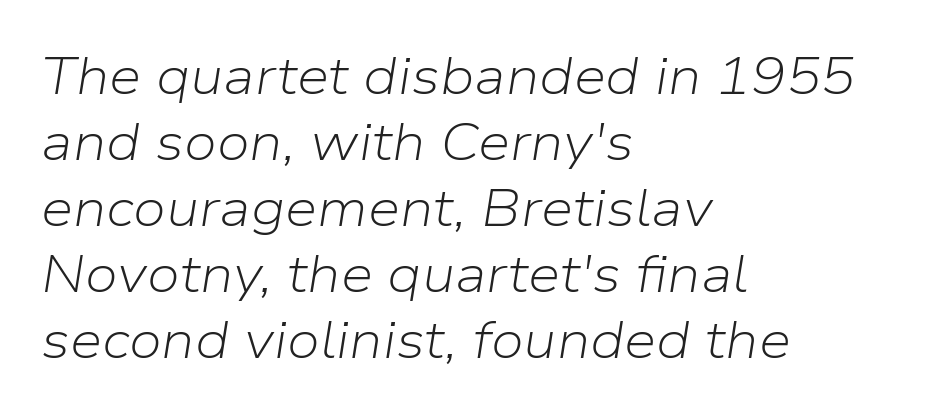
The image shows 52 px light type, italic (leaning right); set left-aligned, normal line spacing (1.27x), normal letter spacing, not underlined; low stroke contrast and a medium x-height.
